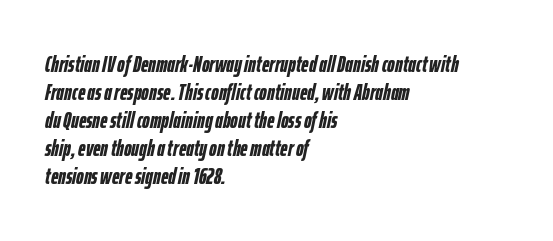
Q: Is the text bold? A: Yes.
Q: Is the text italic (slanted)? A: Yes, it leans right by about 12 degrees.
Q: Is the text underlined? A: No.
Q: How is the paragraph aligned? A: Left-aligned.
Q: Is the spacing between letters normal or unusually wide? A: Normal.
